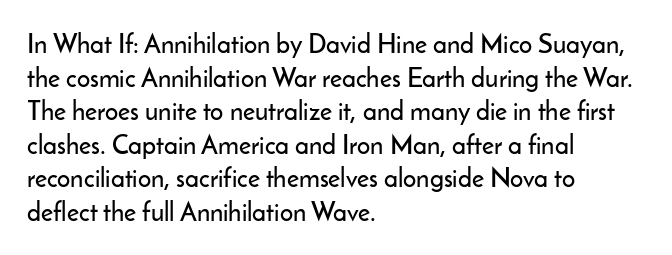
Q: Is the text italic (slanted)? A: No, it is upright.
Q: Is the text underlined? A: No.
Q: How is the paragraph aligned? A: Left-aligned.
Q: Is the spacing between letters normal or unusually wide? A: Normal.
Q: Is the spacing between lines tight, normal or loose? A: Normal.
